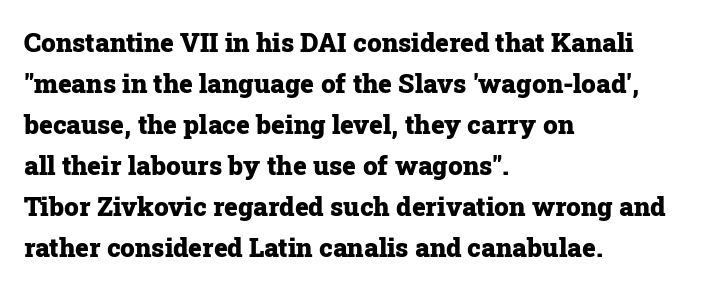
The image shows 26 px bold type, upright; set left-aligned, normal line spacing (1.58x), normal letter spacing, not underlined.
